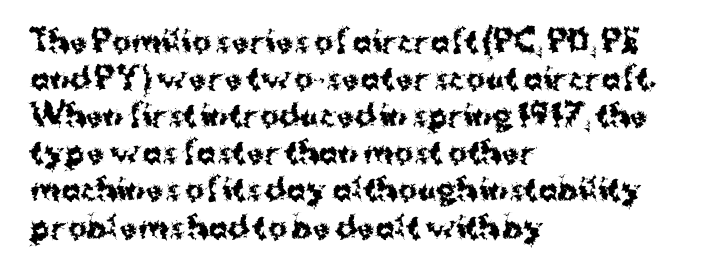
Q: Is the text bold? A: Yes.
Q: Is the text italic (slanted)? A: No, it is upright.
Q: Is the typeface a serif or a sans-serif typeface? A: Sans-serif.
Q: Is the text underlined? A: No.
Q: How is the paragraph aligned? A: Left-aligned.
Q: Is the spacing between letters normal or unusually wide? A: Normal.
Q: Is the spacing between lines tight, normal or loose? A: Normal.
Q: Width (condensed, normal, or wide)? A: Normal.
Q: Stroke contrast? A: Medium.
Q: x-height? A: Medium.
Q: Monospaced? A: No.
